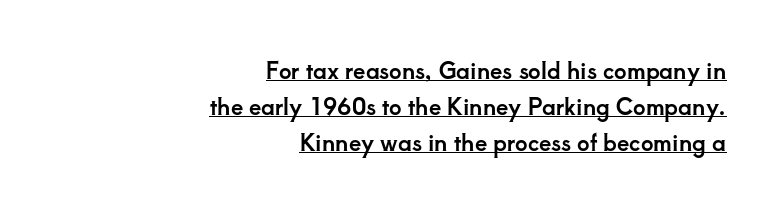
The specimen includes a rule beneath the text block's lines. Does the copy run flush right? Yes — the right margin is perfectly even. Vertically, the passage feels balanced, rows spaced as you'd expect. Glyph-to-glyph distance matches everyday printed text. No italicization has been applied; the sample stays upright.
